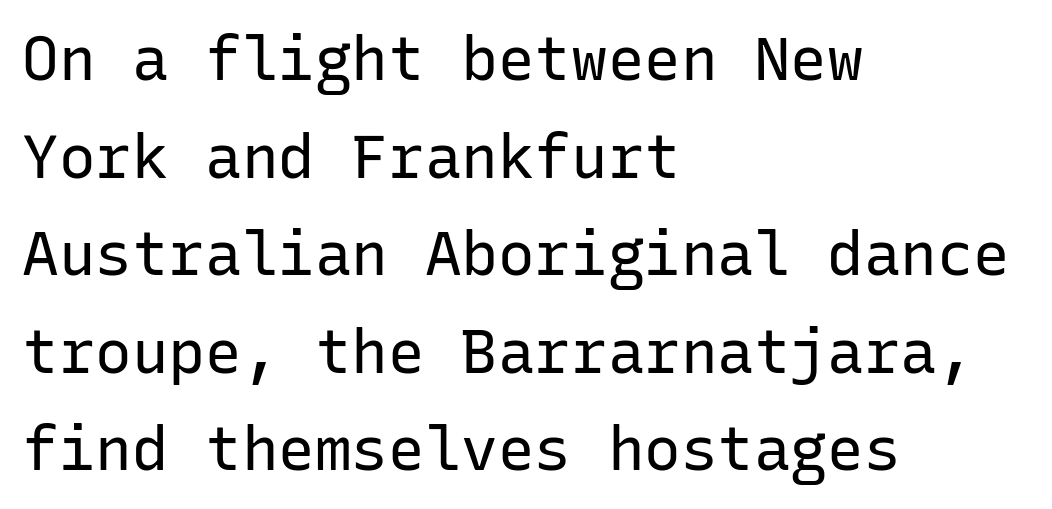
{"serif": "no", "italic": "no", "bold": "no", "weight": "regular", "width": "normal", "stroke_contrast": "low", "x_height": "medium", "monospaced": "yes", "underline": "no", "align": "left", "line_spacing": "normal", "line_spacing_ratio": 1.6, "letter_spacing": "normal", "letter_spacing_em": 0.0, "glyph_px": 61}
